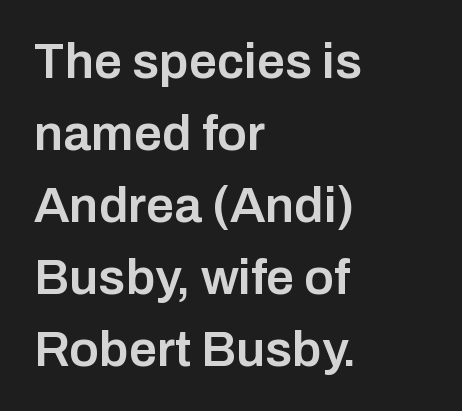
The image shows 50 px semibold sans-serif type, upright; set left-aligned, normal line spacing (1.44x), normal letter spacing, not underlined; low stroke contrast and a medium x-height.
